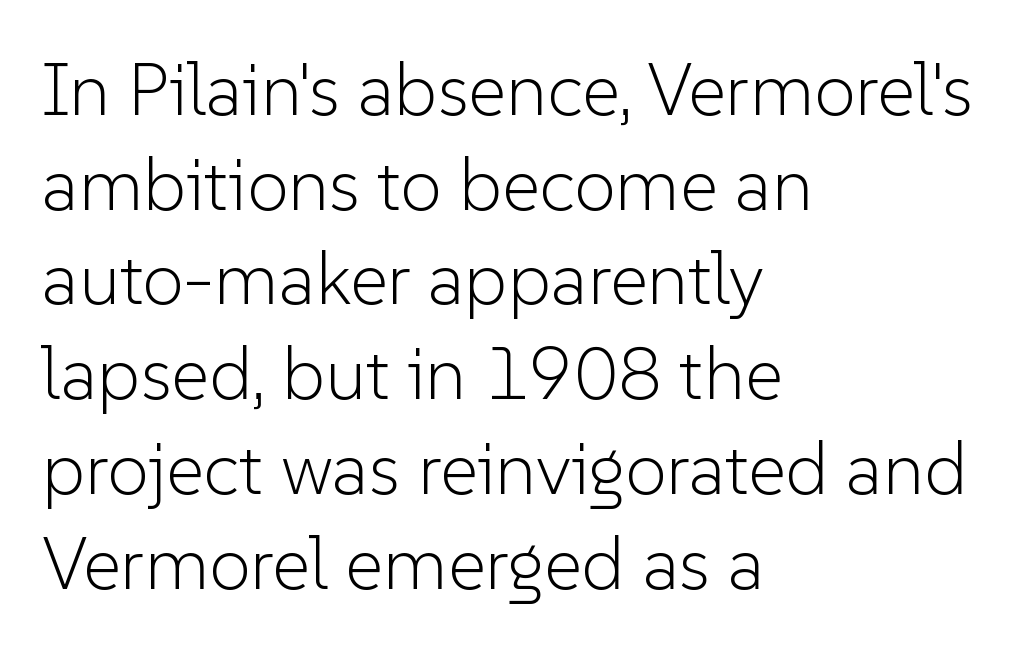
{"serif": "no", "italic": "no", "bold": "no", "weight": "light", "width": "normal", "stroke_contrast": "low", "x_height": "medium", "monospaced": "no", "underline": "no", "align": "left", "line_spacing": "normal", "line_spacing_ratio": 1.28, "letter_spacing": "normal", "letter_spacing_em": 0.0, "glyph_px": 74}
